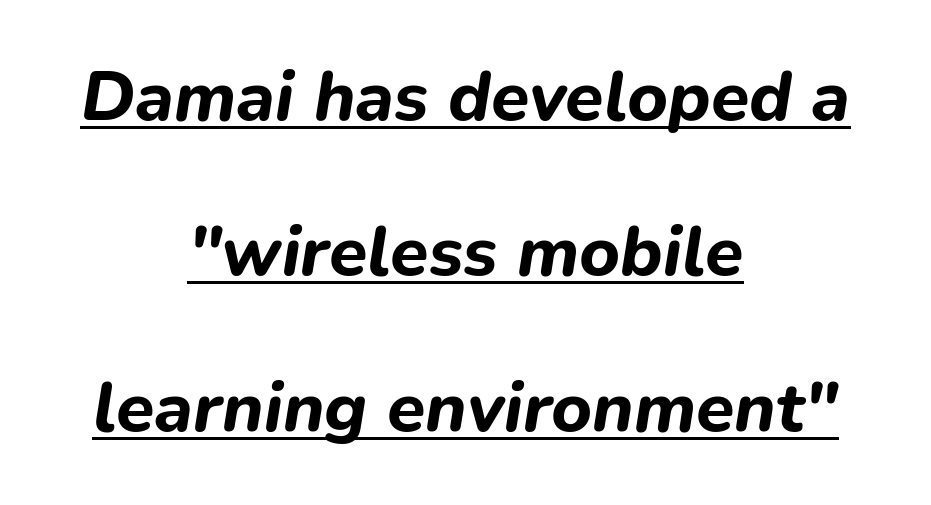
Characters follow at the spacing the type designer built in. Honestly, the underline is the first thing you notice here. Heavy, bold letterforms. The space between consecutive lines is lavish. A typesetter would mark this as italic.
